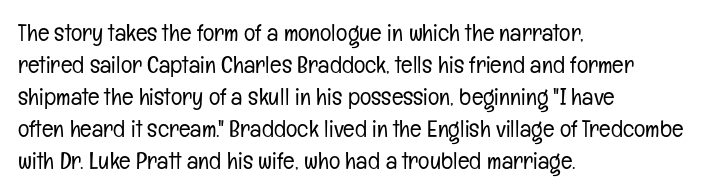
{"italic": "no", "bold": "no", "underline": "no", "align": "left", "line_spacing": "normal", "line_spacing_ratio": 1.33, "letter_spacing": "normal", "letter_spacing_em": 0.0, "glyph_px": 24}
